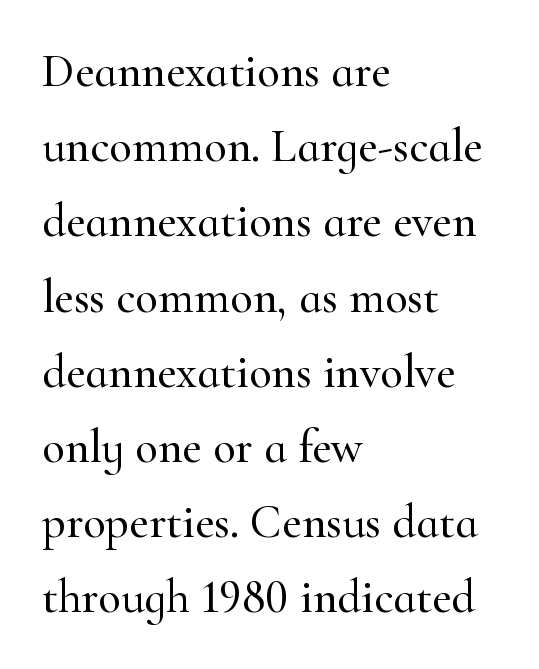
The image shows 47 px serif type, upright; set left-aligned, normal line spacing (1.6x), normal letter spacing, not underlined; high stroke contrast and a small x-height.
